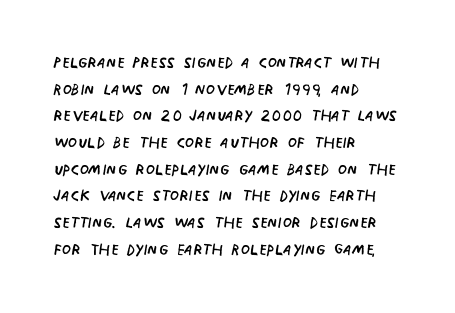
Q: Is the text bold? A: No.
Q: Is the text underlined? A: No.
Q: How is the paragraph aligned? A: Left-aligned.
Q: Is the spacing between letters normal or unusually wide? A: Normal.
Q: Is the spacing between lines tight, normal or loose? A: Normal.
